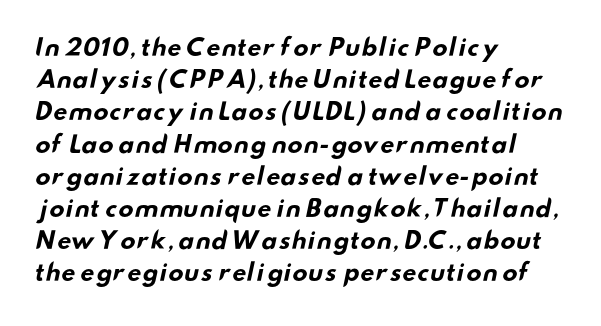
The image shows 23 px bold type; set left-aligned, normal line spacing (1.4x), normal letter spacing, not underlined.
